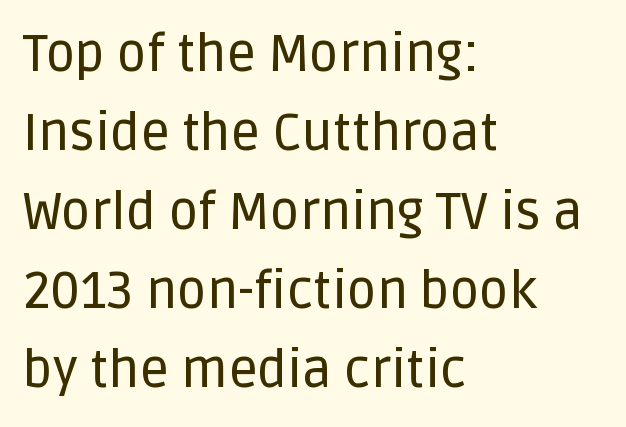
{"serif": "no", "italic": "no", "width": "normal", "stroke_contrast": "low", "x_height": "large", "monospaced": "no", "underline": "no", "align": "left", "line_spacing": "normal", "line_spacing_ratio": 1.55, "letter_spacing": "normal", "letter_spacing_em": 0.0, "glyph_px": 51}
